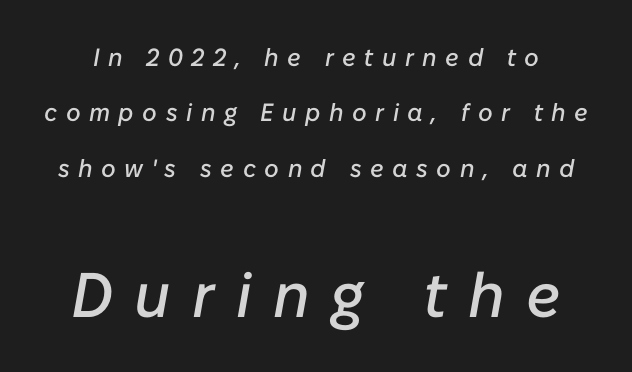
The image shows 63 px text type, italic (leaning right); set loose line spacing (2.22x), unusually wide letter spacing (+0.34 em), not underlined; the second (bottom) block is 2.52x larger; low stroke contrast and a medium x-height.
